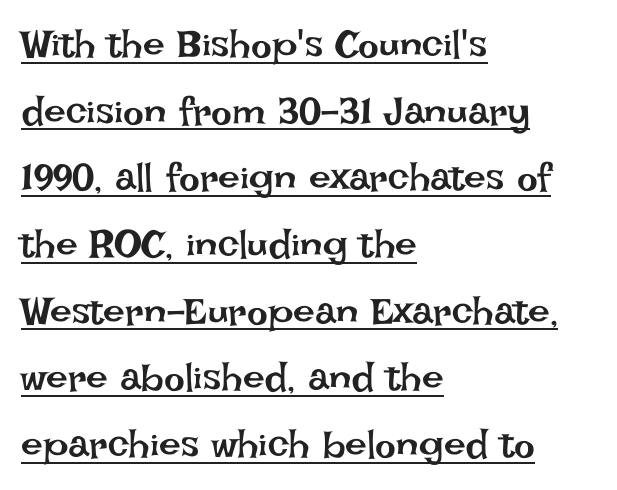
{"italic": "no", "bold": "no", "weight": "regular", "width": "normal", "stroke_contrast": "low", "x_height": "large", "monospaced": "no", "underline": "yes", "align": "left", "line_spacing_ratio": 1.71, "letter_spacing": "normal", "letter_spacing_em": 0.0, "glyph_px": 39}
